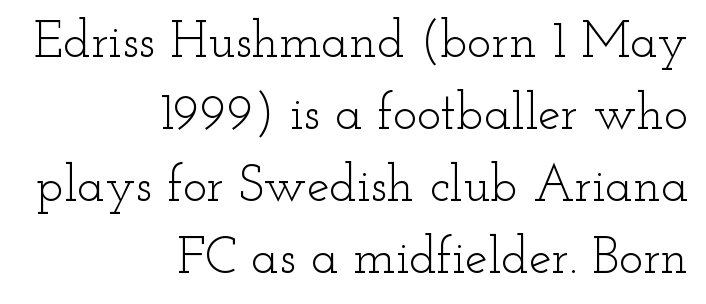
Q: Is the text bold? A: No.
Q: Is the text italic (slanted)? A: No, it is upright.
Q: Is the typeface a serif or a sans-serif typeface? A: Serif.
Q: Is the text underlined? A: No.
Q: How is the paragraph aligned? A: Right-aligned.
Q: Is the spacing between letters normal or unusually wide? A: Normal.
Q: Is the spacing between lines tight, normal or loose? A: Normal.
Q: Width (condensed, normal, or wide)? A: Wide.
Q: Stroke contrast? A: Low.
Q: x-height? A: Small.
Q: Monospaced? A: No.
